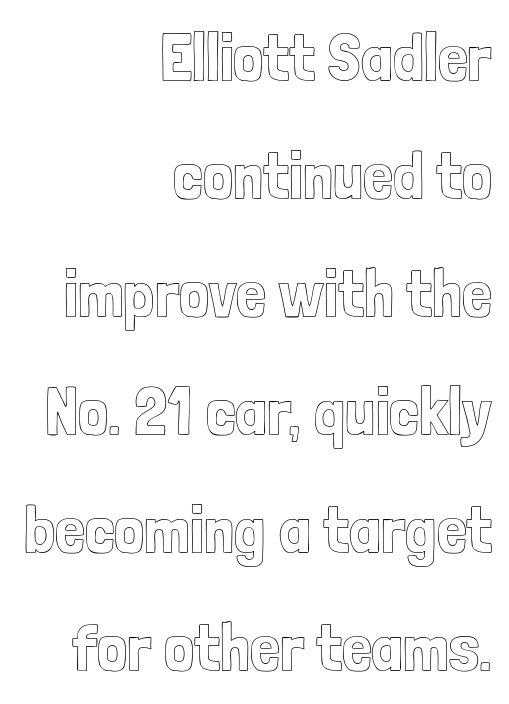
The image shows 67 px condensed type, upright; set right-aligned, line spacing 1.76x, normal letter spacing, not underlined; a medium x-height.
